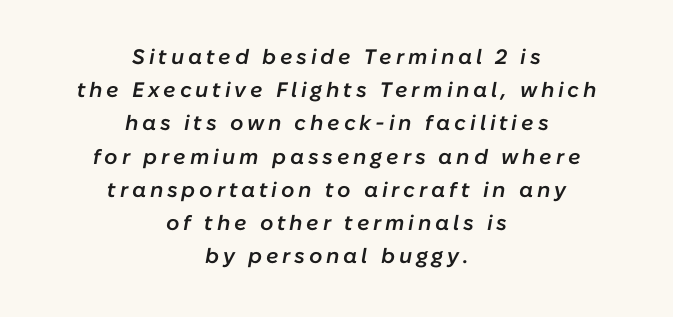
The area under the type is left untouched. Layout note: lines centered. This block has exactly the height ordinary leading produces. The letters are slanted; this is an italic face. Is the type bold? Partly — it's a semibold, heavier than regular but not fully bold.
